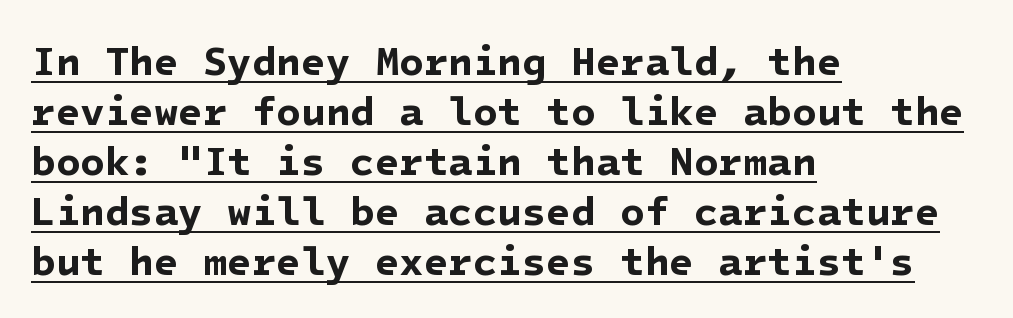
This sample uses a sans-serif face. Inter-character spacing is left at the font's built-in metrics. Does the copy run flush right? No — it runs flush left. Typesetter's note: full bold, strokes at maximum text heaviness. Emphasis is given by a line drawn under the lettering. What's the leading like? Ordinary, nothing unusual.
